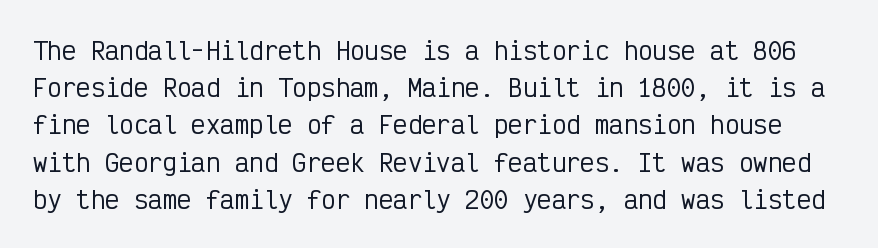
Check under the words: just untouched page. Notice how the stems are strictly vertical — no italics here. The gaps between neighbouring characters are ordinary and unremarkable. Vertical spacing — default.
